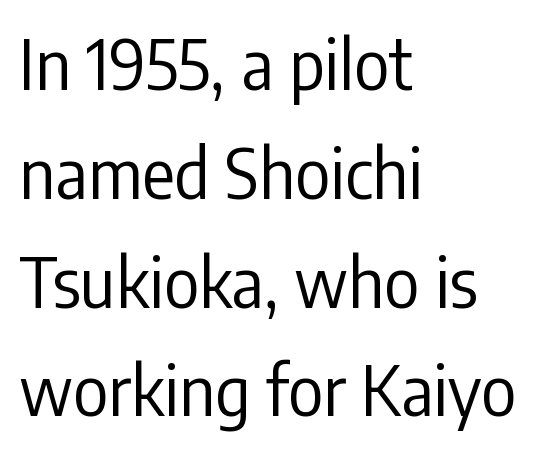
The image shows 68 px regular-weight, condensed sans-serif type, upright; set left-aligned, normal line spacing (1.6x), normal letter spacing, not underlined; low stroke contrast and a medium x-height.
